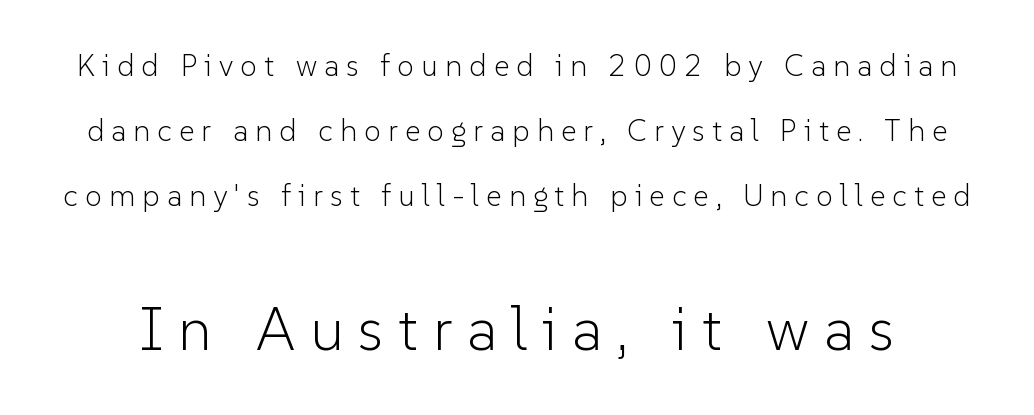
Has an underline been added? It has not. Ascenders rise straight up at ninety degrees. Each letter keeps its own natural width here, so spacing adapts to shape. A light-to-regular cut is what we see here. Loosely led — the rows are spread out. Tracking value appears strongly positive — letters spread wide.
